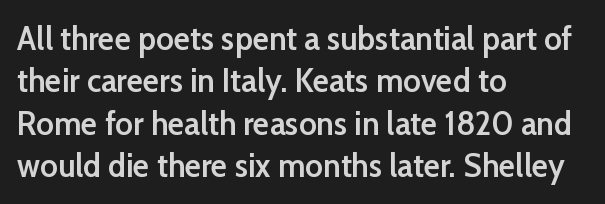
{"serif": "no", "italic": "no", "bold": "semi", "weight": "semibold", "width": "normal", "stroke_contrast": "low", "x_height": "medium", "monospaced": "no", "underline": "no", "align": "left", "line_spacing": "normal", "line_spacing_ratio": 1.25, "letter_spacing": "normal", "letter_spacing_em": 0.0, "glyph_px": 34}
